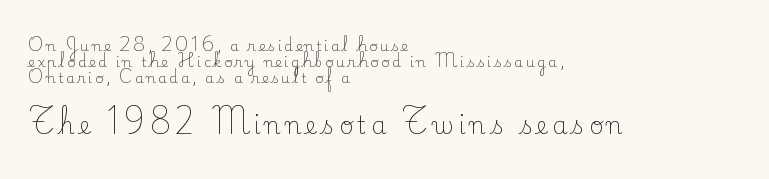
{"italic": "no", "bold": "no", "underline": "no", "align": "left", "line_spacing": "tight", "line_spacing_ratio": 1.14, "larger_block": "second", "size_ratio": 1.71, "glyph_px": 24}
